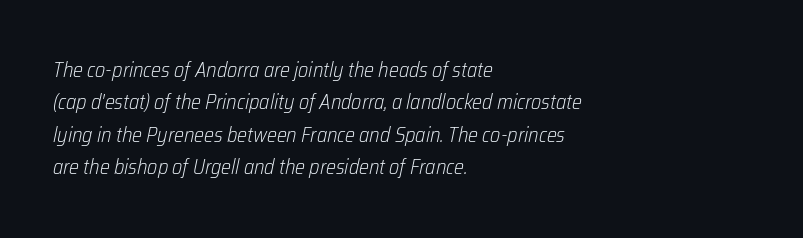
Q: Is the text bold? A: No.
Q: Is the text italic (slanted)? A: Yes, it leans right by about 12 degrees.
Q: Is the text underlined? A: No.
Q: How is the paragraph aligned? A: Left-aligned.
Q: Is the spacing between letters normal or unusually wide? A: Normal.
Q: Is the spacing between lines tight, normal or loose? A: Normal.
